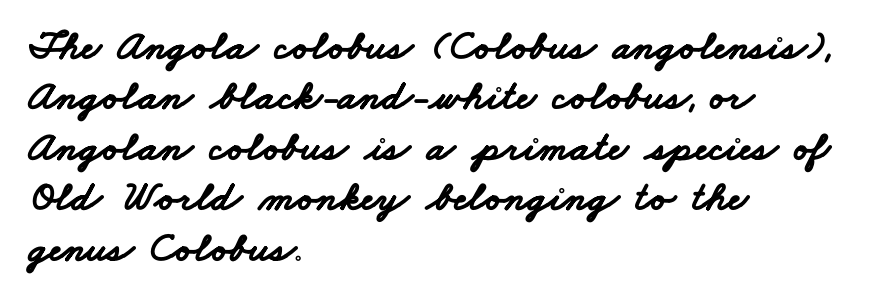
{"serif": "no", "bold": "yes", "weight": "bold", "width": "wide", "stroke_contrast": "low", "x_height": "small", "monospaced": "no", "underline": "no", "align": "left", "line_spacing_ratio": 1.2, "letter_spacing": "normal", "letter_spacing_em": 0.0, "glyph_px": 42}
